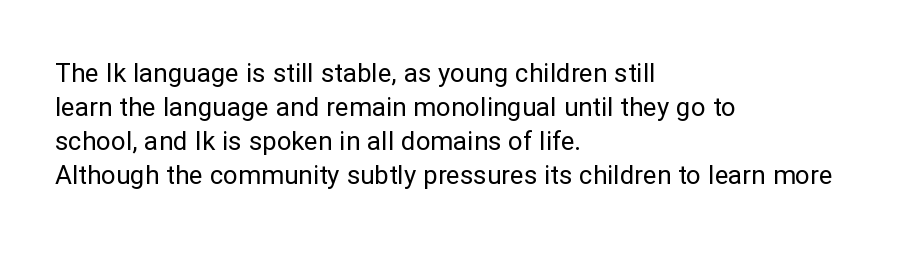
{"italic": "no", "bold": "no", "underline": "no", "align": "left", "line_spacing": "normal", "line_spacing_ratio": 1.31, "letter_spacing": "normal", "letter_spacing_em": 0.0, "glyph_px": 26}
